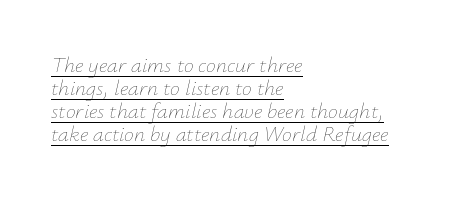
The block of text is dense from top to bottom, with scant space between rows. When letters slant like this, we call the style italic. The gaps between neighbouring characters are ordinary and unremarkable. Caption: face not bold, strokes unweighted. Horizontal alignment here is leftward, the default for most running prose. You can see a thin bar hugging the bottom of the glyphs.
